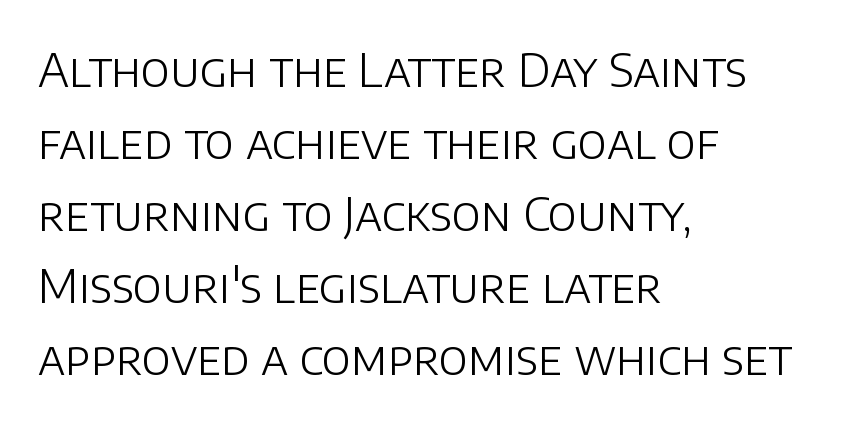
{"serif": "no", "italic": "no", "bold": "no", "weight": "light", "width": "normal", "stroke_contrast": "low", "x_height": "large", "monospaced": "no", "underline": "no", "align": "left", "line_spacing": "normal", "line_spacing_ratio": 1.53, "letter_spacing": "normal", "letter_spacing_em": 0.0, "glyph_px": 47}
